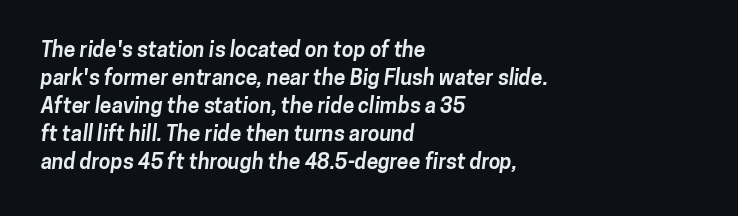
The image shows 21 px bold type; set left-aligned, normal line spacing (1.33x), normal letter spacing, not underlined.
